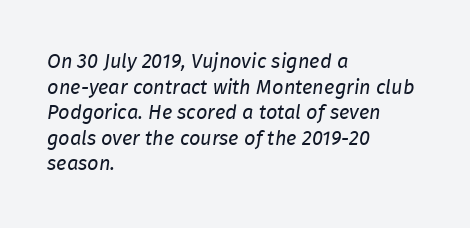
{"italic": "yes", "lean": "right", "slant_degrees": 8, "bold": "no", "underline": "no", "align": "left", "line_spacing": "normal", "line_spacing_ratio": 1.28, "letter_spacing": "normal", "letter_spacing_em": 0.0, "glyph_px": 20}
